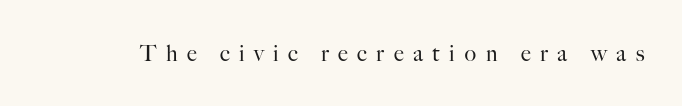
The image shows 22 px text type, upright; set unusually wide letter spacing (+0.43 em), not underlined.
